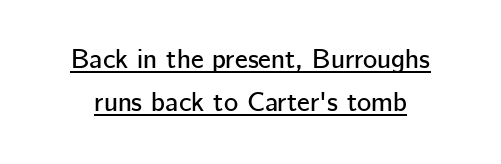
The image shows 27 px text type, upright; set normal line spacing (1.58x), normal letter spacing, underlined.
